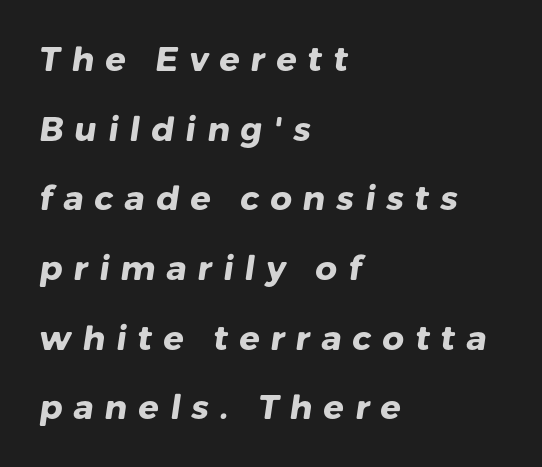
Q: Is the text bold? A: Yes.
Q: Is the typeface a serif or a sans-serif typeface? A: Sans-serif.
Q: Is the text underlined? A: No.
Q: How is the paragraph aligned? A: Left-aligned.
Q: Is the spacing between letters normal or unusually wide? A: Unusually wide.
Q: Is the spacing between lines tight, normal or loose? A: Loose.
Q: Width (condensed, normal, or wide)? A: Normal.
Q: Stroke contrast? A: Low.
Q: x-height? A: Medium.
Q: Monospaced? A: No.
